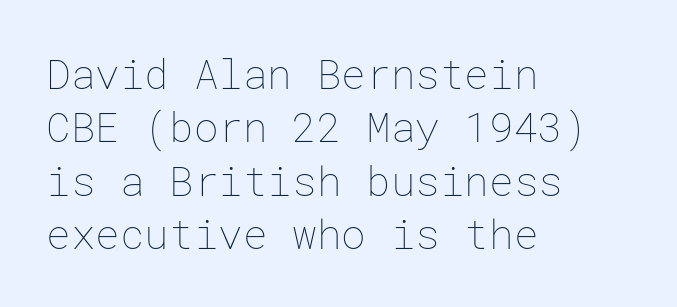
Q: Is the text bold? A: No.
Q: Is the text italic (slanted)? A: No, it is upright.
Q: Is the text underlined? A: No.
Q: How is the paragraph aligned? A: Left-aligned.
Q: Is the spacing between letters normal or unusually wide? A: Normal.
Q: Is the spacing between lines tight, normal or loose? A: Normal.
Q: Width (condensed, normal, or wide)? A: Normal.
Q: Stroke contrast? A: Low.
Q: x-height? A: Medium.
